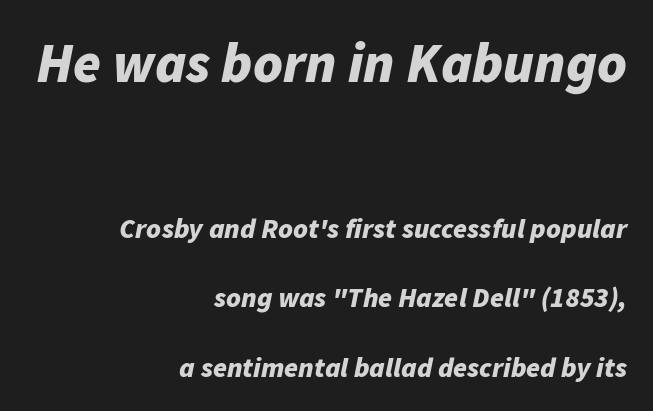
{"italic": "yes", "lean": "right", "slant_degrees": 11, "bold": "yes", "weight": "bold", "width": "normal", "stroke_contrast": "low", "x_height": "medium", "monospaced": "no", "underline": "no", "align": "right", "line_spacing": "loose", "line_spacing_ratio": 2.48, "letter_spacing": "normal", "letter_spacing_em": 0.0, "larger_block": "first", "size_ratio": 2.0, "glyph_px": 56}
